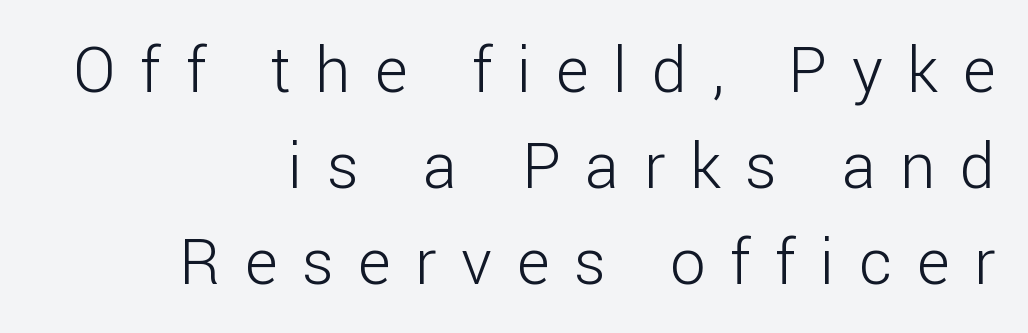
The image shows 63 px light sans-serif type, upright; set right-aligned, normal line spacing (1.52x), unusually wide letter spacing (+0.39 em), not underlined; low stroke contrast and a medium x-height.
